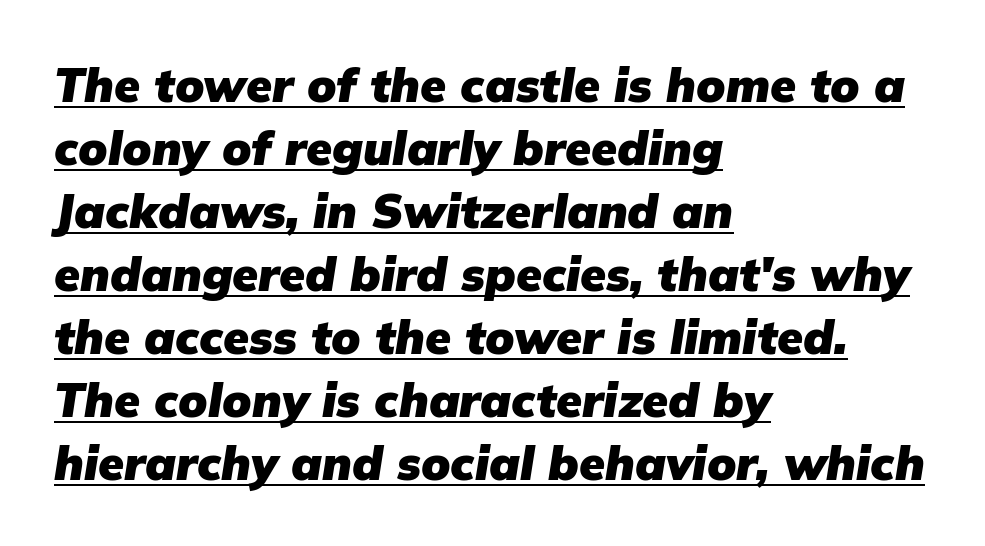
Q: Is the text bold? A: Yes.
Q: Is the text italic (slanted)? A: Yes, it leans right by about 9 degrees.
Q: Is the text underlined? A: Yes.
Q: How is the paragraph aligned? A: Left-aligned.
Q: Is the spacing between letters normal or unusually wide? A: Normal.
Q: Is the spacing between lines tight, normal or loose? A: Normal.
Q: Width (condensed, normal, or wide)? A: Normal.
Q: Stroke contrast? A: Low.
Q: x-height? A: Medium.
Q: Monospaced? A: No.
